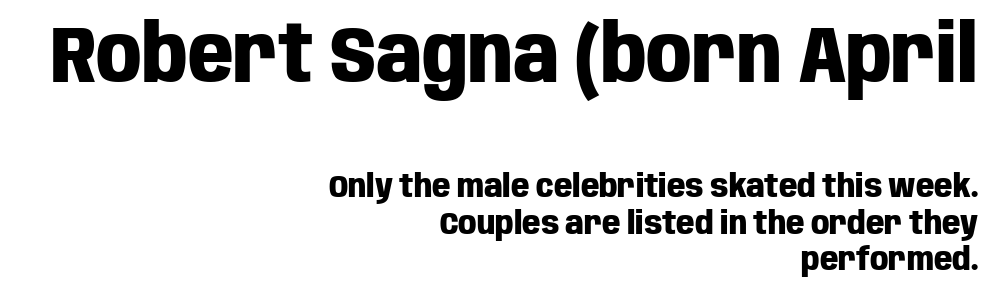
Q: Is the text bold? A: Yes.
Q: Is the text italic (slanted)? A: No, it is upright.
Q: Is the typeface a serif or a sans-serif typeface? A: Sans-serif.
Q: Is the text underlined? A: No.
Q: How is the paragraph aligned? A: Right-aligned.
Q: Is the spacing between letters normal or unusually wide? A: Normal.
Q: Is the spacing between lines tight, normal or loose? A: Tight.
Q: Which block of text is set in a larger size, the first (top) or the second (bottom)? A: The first (top) one.
Q: Width (condensed, normal, or wide)? A: Condensed.
Q: Stroke contrast? A: Low.
Q: x-height? A: Large.
Q: Monospaced? A: No.
